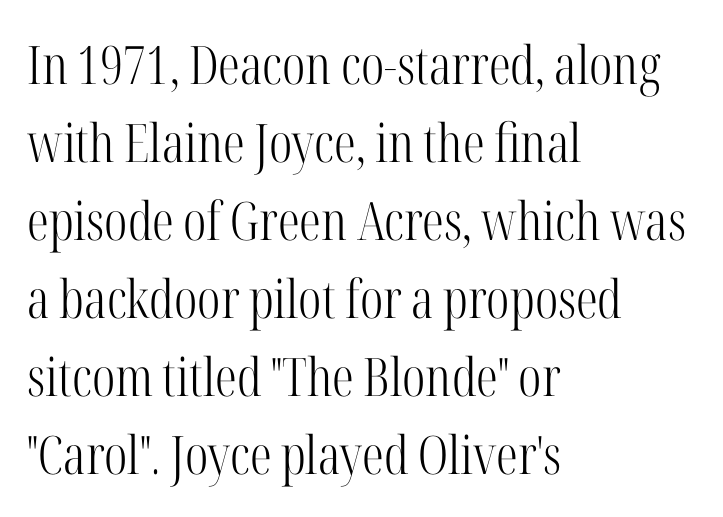
This block has exactly the height ordinary leading produces. The tracking reads as untouched default to a designer's eye. The strokes carry an ordinary text weight at most. Compared with a centered layout, this one pins lines to the left instead.
